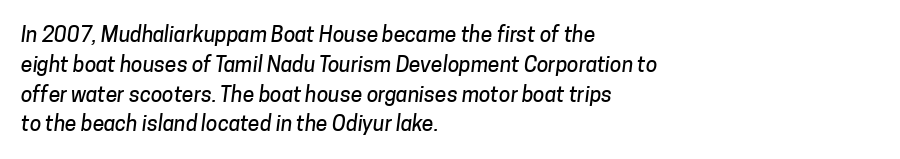
{"underline": "no", "align": "left", "line_spacing": "normal", "line_spacing_ratio": 1.42, "letter_spacing": "normal", "letter_spacing_em": 0.0, "glyph_px": 21}
